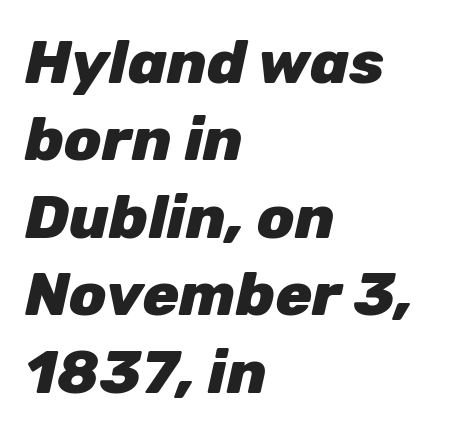
Q: Is the text bold? A: Yes.
Q: Is the text italic (slanted)? A: Yes, it leans right by about 12 degrees.
Q: Is the text underlined? A: No.
Q: How is the paragraph aligned? A: Left-aligned.
Q: Is the spacing between letters normal or unusually wide? A: Normal.
Q: Is the spacing between lines tight, normal or loose? A: Normal.
Q: Width (condensed, normal, or wide)? A: Normal.
Q: Stroke contrast? A: Low.
Q: x-height? A: Medium.
Q: Monospaced? A: No.
